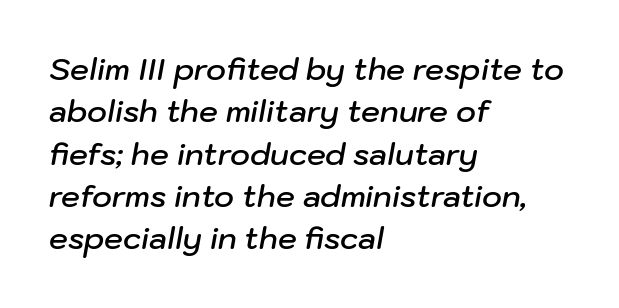
Horizontal bands of white between lines are of average thickness. A classic flush-left, rag-right setting is used for this passage. A typesetter would call this proportional, since set widths differ per character. Would a proofreader flag this as italicized? Yes. Inter-character spacing is left at the font's built-in metrics. Compared with an ordinary text face, these strokes are moderately heavier — a semibold.
